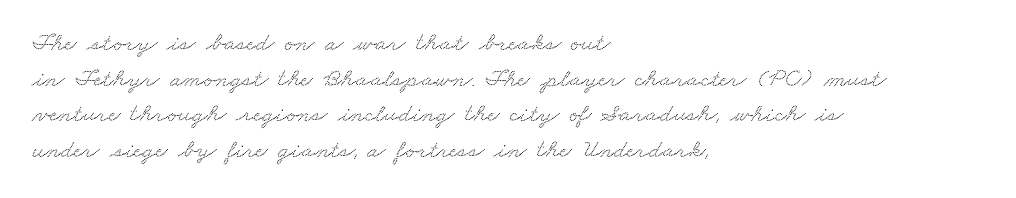
The image shows 26 px text type; set left-aligned, normal line spacing (1.37x), normal letter spacing, not underlined.
